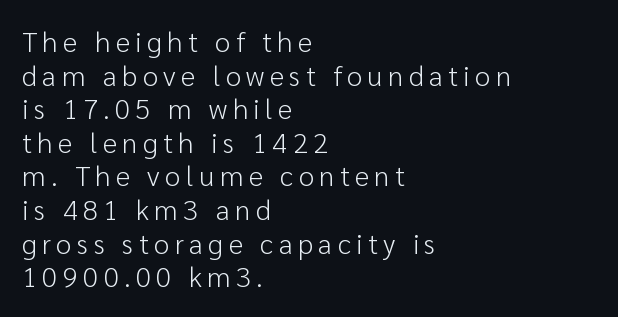
The image shows 28 px light sans-serif type, upright; set left-aligned, line spacing 1.2x, not underlined; low stroke contrast and a medium x-height.
